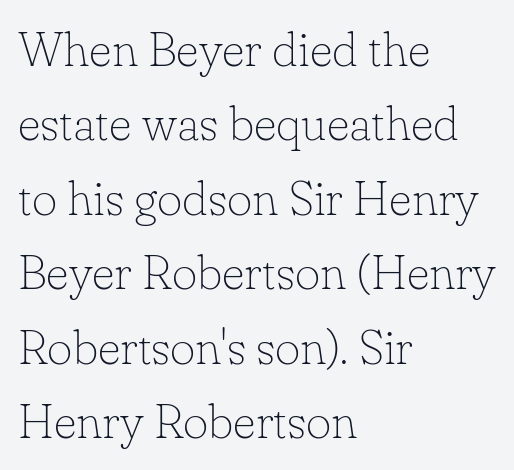
{"serif": "yes", "italic": "no", "bold": "no", "weight": "thin", "width": "normal", "stroke_contrast": "low", "x_height": "small", "monospaced": "no", "underline": "no", "align": "left", "line_spacing": "normal", "line_spacing_ratio": 1.52, "letter_spacing": "normal", "letter_spacing_em": 0.0, "glyph_px": 49}
